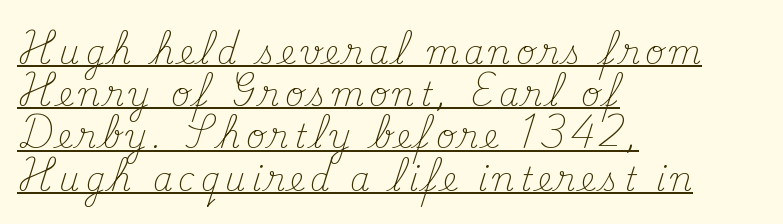
Q: Is the text bold? A: No.
Q: Is the text italic (slanted)? A: Yes.
Q: Is the typeface a serif or a sans-serif typeface? A: Serif.
Q: Is the text underlined? A: Yes.
Q: How is the paragraph aligned? A: Left-aligned.
Q: Is the spacing between lines tight, normal or loose? A: Normal.
Q: Width (condensed, normal, or wide)? A: Normal.
Q: Stroke contrast? A: Medium.
Q: x-height? A: Small.
Q: Monospaced? A: No.
